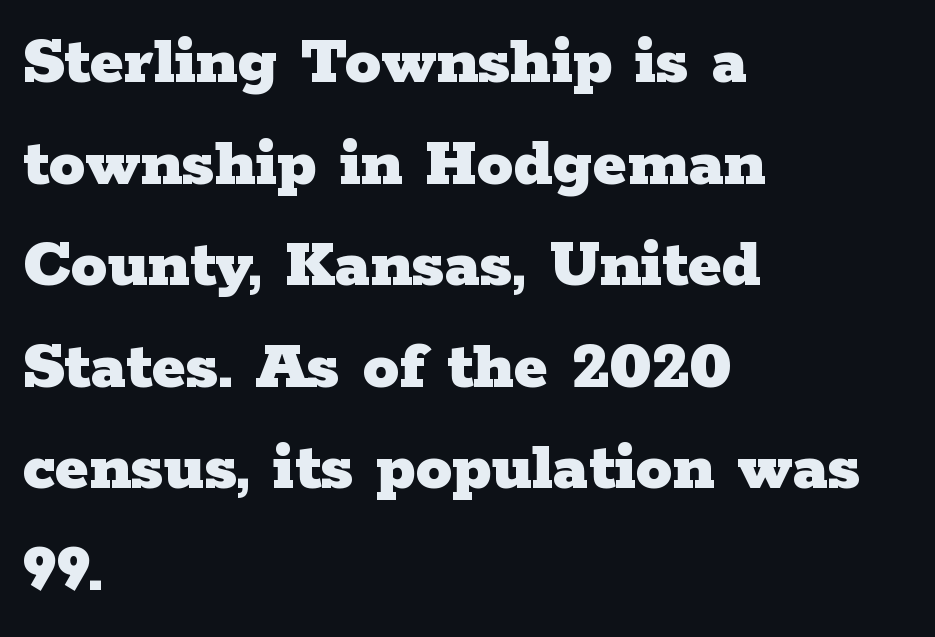
The image shows 72 px heavy, wide serif type, upright; set left-aligned, normal line spacing (1.41x), normal letter spacing, not underlined; low stroke contrast and a medium x-height.
